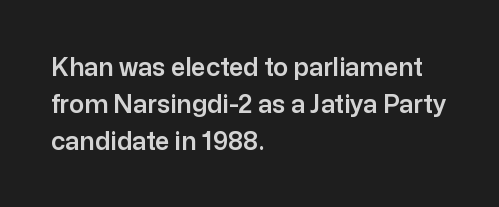
The image shows 25 px text type, upright; set left-aligned, normal line spacing (1.48x), normal letter spacing, not underlined.
